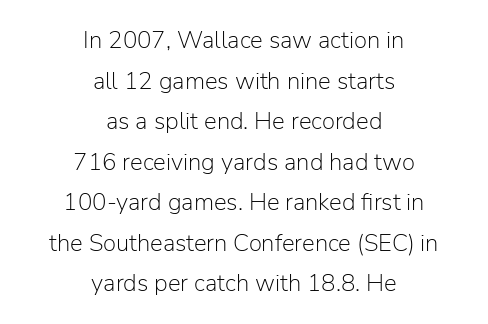
{"italic": "no", "bold": "no", "underline": "no", "align": "center", "line_spacing": "normal", "line_spacing_ratio": 1.69, "letter_spacing": "normal", "letter_spacing_em": 0.0, "glyph_px": 24}
